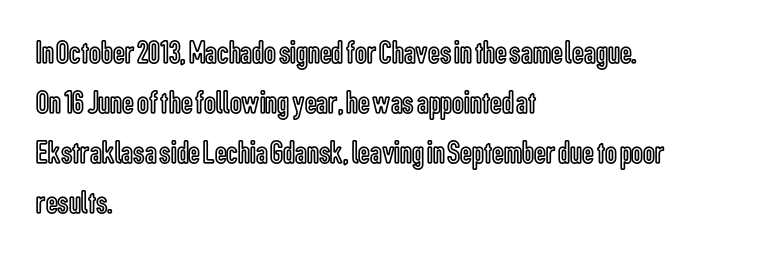
Q: Is the text italic (slanted)? A: No, it is upright.
Q: Is the text underlined? A: No.
Q: How is the paragraph aligned? A: Left-aligned.
Q: Is the spacing between letters normal or unusually wide? A: Normal.
Q: Is the spacing between lines tight, normal or loose? A: Normal.
Q: Width (condensed, normal, or wide)? A: Condensed.
Q: x-height? A: Medium.
Q: Monospaced? A: No.
